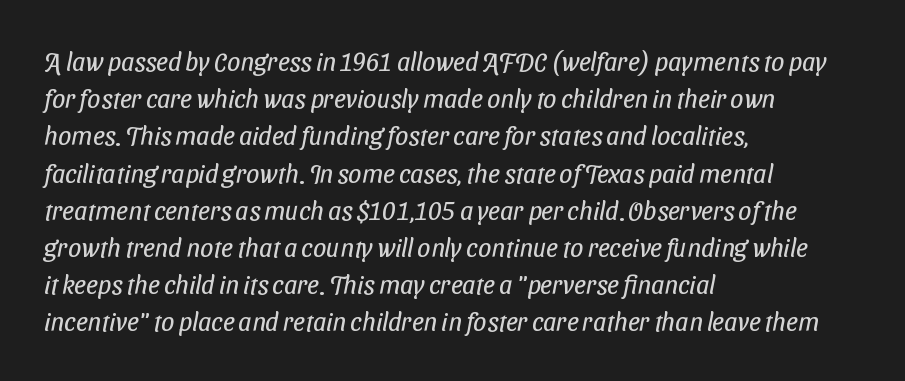
{"bold": "no", "underline": "no", "align": "left", "line_spacing": "normal", "line_spacing_ratio": 1.43, "letter_spacing": "normal", "letter_spacing_em": 0.0, "glyph_px": 26}
